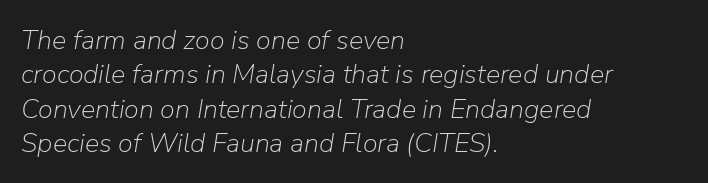
Beneath every word, the page is bare. Notice how the passage keeps a crisp vertical edge on the left only. Rows of type keep a routine distance in the vertical direction. The face looks like a standard text weight, possibly lighter. Observe the lean: these are italic letterforms.
